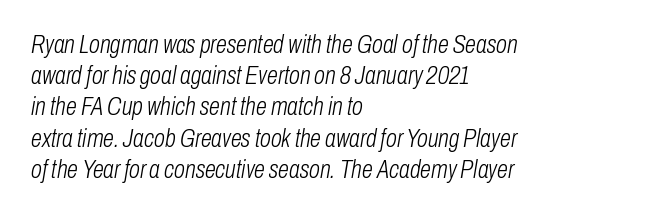
{"italic": "yes", "lean": "right", "slant_degrees": 10, "bold": "no", "underline": "no", "align": "left", "line_spacing": "normal", "line_spacing_ratio": 1.25, "letter_spacing": "normal", "letter_spacing_em": 0.0, "glyph_px": 25}
